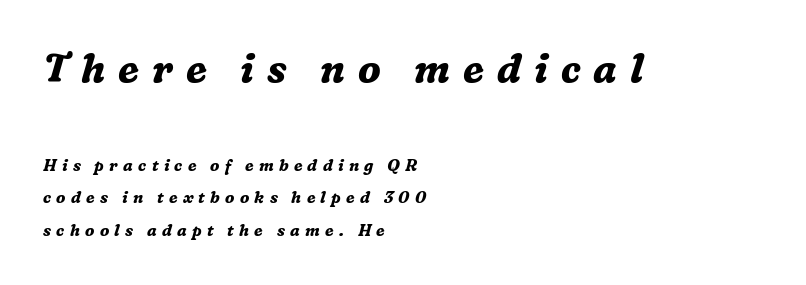
{"serif": "yes", "italic": "yes", "lean": "right", "slant_degrees": 16, "bold": "yes", "weight": "bold", "width": "normal", "stroke_contrast": "medium", "x_height": "medium", "monospaced": "no", "underline": "no", "align": "left", "line_spacing": "loose", "line_spacing_ratio": 2.06, "letter_spacing": "wide", "letter_spacing_em": 0.33, "larger_block": "first", "size_ratio": 2.44, "glyph_px": 39}
